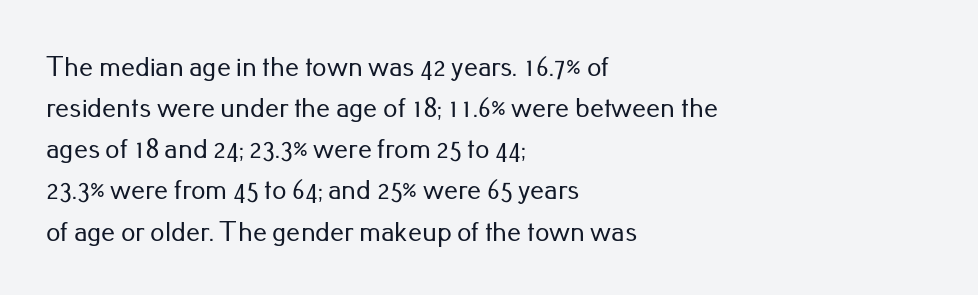
The font's upright variant was chosen for this text. Note: no serifs on the glyphs. Observe the ordinary spacing: letters are neighbours, not strangers. Underlining? Definitely not there. Character widths vary here, with narrow letters taking less room than wide ones.
